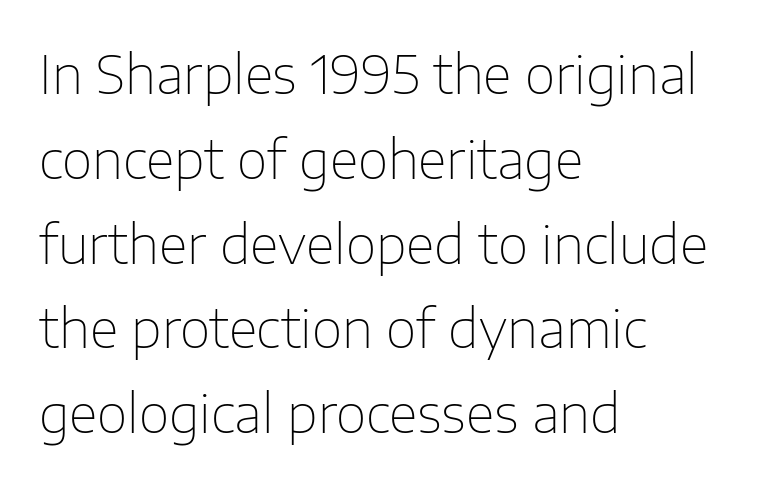
Q: Is the text bold? A: No.
Q: Is the text italic (slanted)? A: No, it is upright.
Q: Is the typeface a serif or a sans-serif typeface? A: Sans-serif.
Q: Is the text underlined? A: No.
Q: How is the paragraph aligned? A: Left-aligned.
Q: Is the spacing between letters normal or unusually wide? A: Normal.
Q: Is the spacing between lines tight, normal or loose? A: Normal.
Q: Width (condensed, normal, or wide)? A: Normal.
Q: Stroke contrast? A: Low.
Q: x-height? A: Medium.
Q: Monospaced? A: No.
